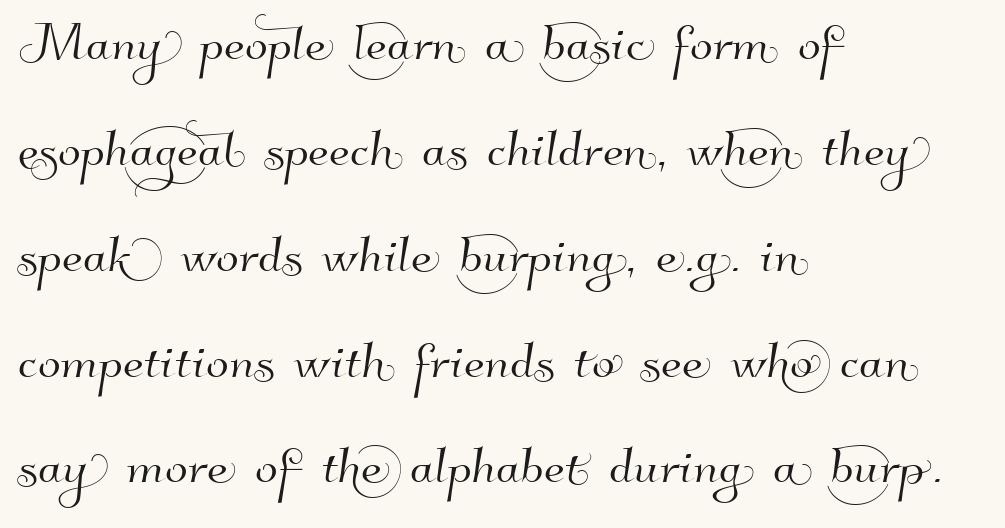
The image shows 67 px sans-serif type; set left-aligned, normal line spacing (1.58x), normal letter spacing, not underlined; high stroke contrast and a small x-height.
